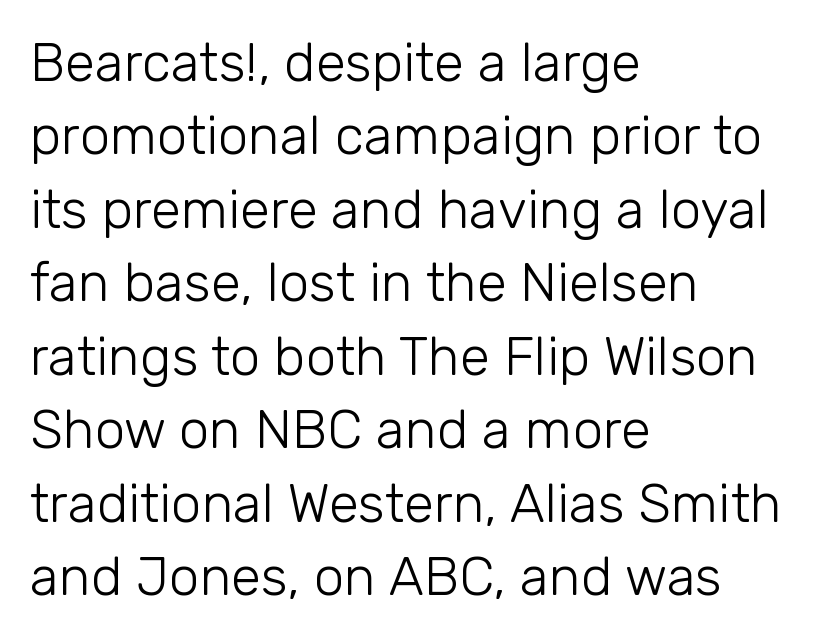
The image shows 54 px light sans-serif type, upright; set left-aligned, normal line spacing (1.36x), normal letter spacing, not underlined; low stroke contrast and a medium x-height.
